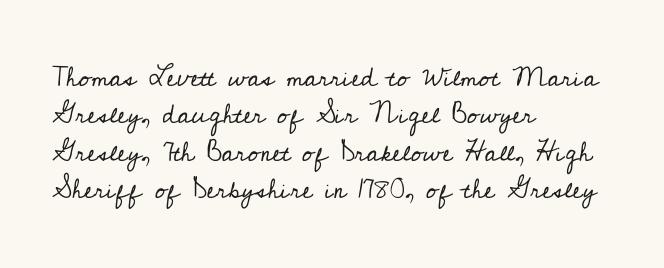
Interline gaps are of average width in this sample. Inter-character spacing is left at the font's built-in metrics. Words float on clear page, feet unadorned. Each line starts at the same left margin while the right side varies.
